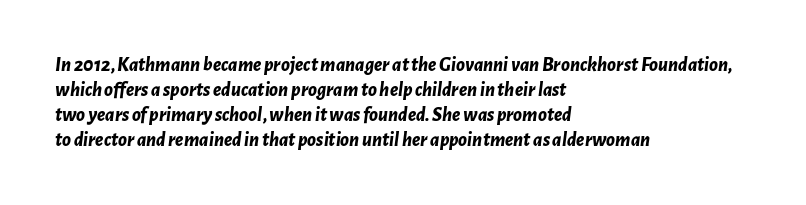
{"italic": "yes", "lean": "right", "slant_degrees": 7, "bold": "yes", "underline": "no", "align": "left", "line_spacing": "normal", "line_spacing_ratio": 1.25, "letter_spacing": "normal", "letter_spacing_em": 0.0, "glyph_px": 20}
